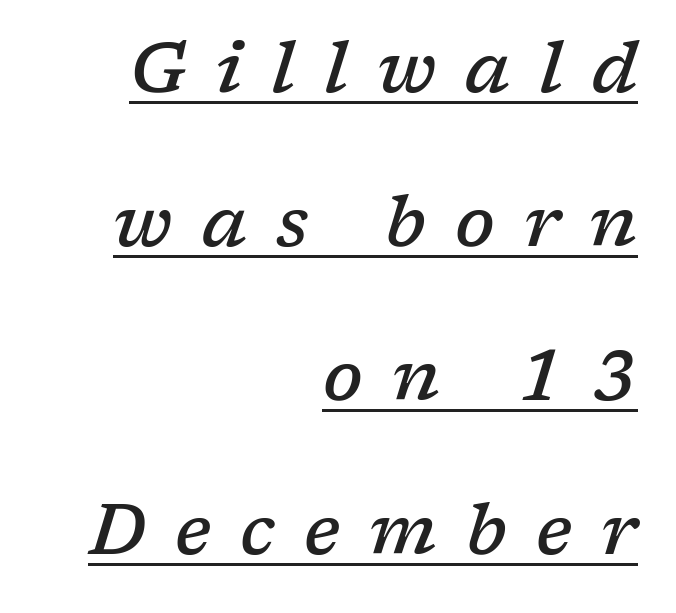
The image shows 71 px semibold serif type, italic (leaning right); set right-aligned, loose line spacing (2.17x), unusually wide letter spacing (+0.41 em), underlined; low stroke contrast and a medium x-height.
